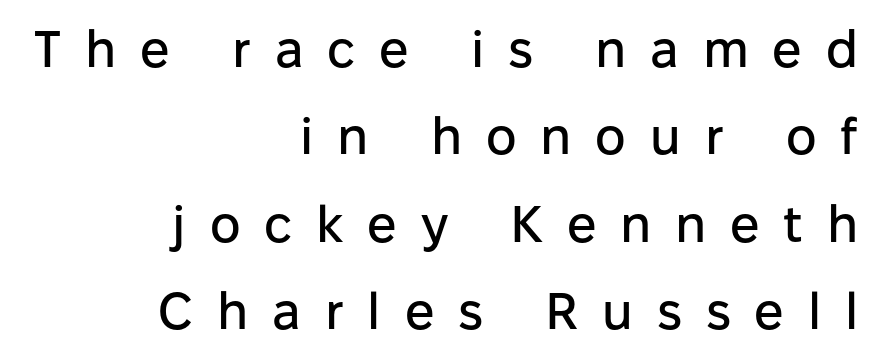
{"serif": "no", "italic": "no", "width": "normal", "stroke_contrast": "low", "x_height": "medium", "monospaced": "no", "underline": "no", "align": "right", "line_spacing": "normal", "line_spacing_ratio": 1.68, "letter_spacing": "wide", "letter_spacing_em": 0.46, "glyph_px": 52}
